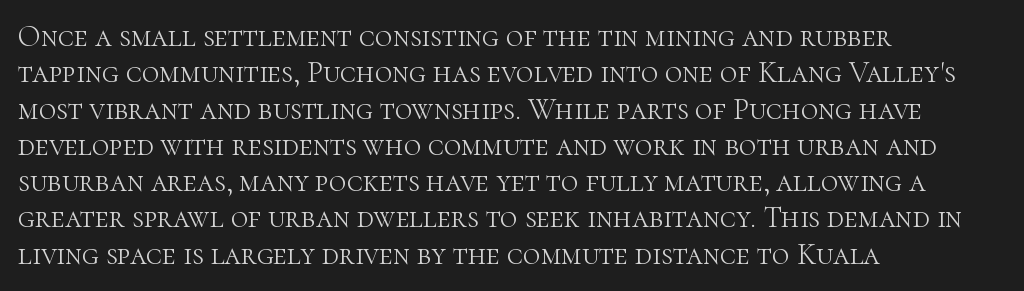
The image shows 30 px light serif type, upright; set left-aligned, line spacing 1.21x, normal letter spacing, not underlined; high stroke contrast and a medium x-height.
